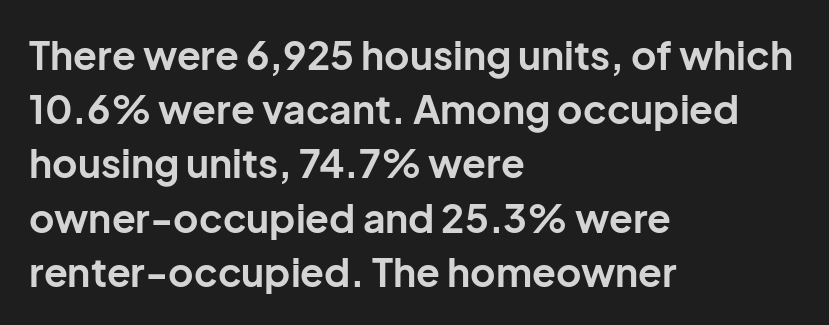
The rendering anchors every line to the left-hand side. The passage shown is typed in a proportional face where columns would drift. This is roman type, the default non-slanted kind. The baseline area is clear. Glyph-to-glyph distance matches everyday printed text.
